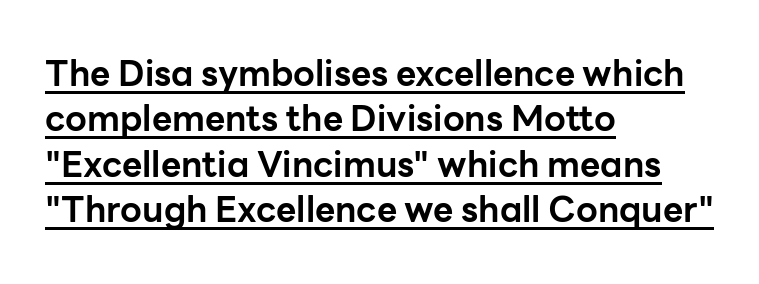
The letters advance in unequal steps, a hallmark of proportional type. The typesetting leans heavy: a genuine bold. There is no visible air inserted between adjacent glyphs. The paragraph has a hard left edge and a soft right edge.
